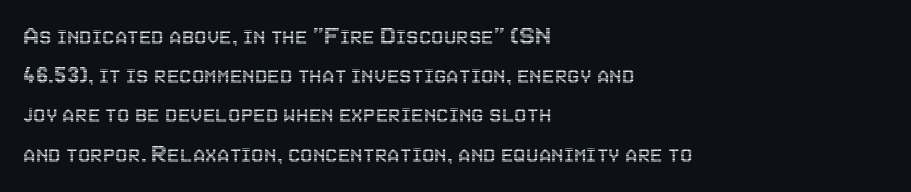
The image shows 28 px condensed type, upright; set left-aligned, normal line spacing (1.4x), normal letter spacing, not underlined; a large x-height.
